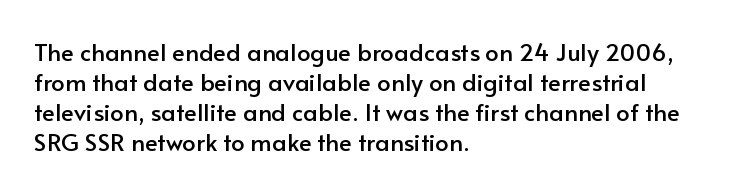
The image shows 24 px text type, upright; set left-aligned, normal line spacing (1.25x), normal letter spacing, not underlined.
